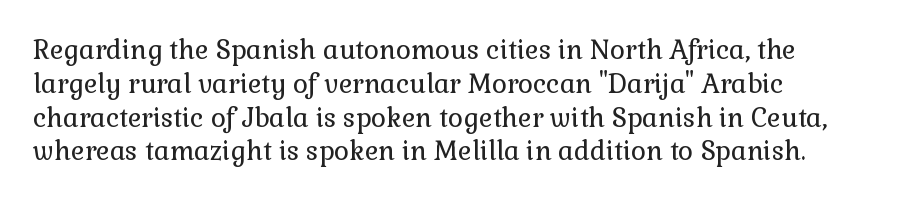
Q: Is the text bold? A: No.
Q: Is the text italic (slanted)? A: No, it is upright.
Q: Is the text underlined? A: No.
Q: How is the paragraph aligned? A: Left-aligned.
Q: Is the spacing between letters normal or unusually wide? A: Normal.
Q: Is the spacing between lines tight, normal or loose? A: Normal.
